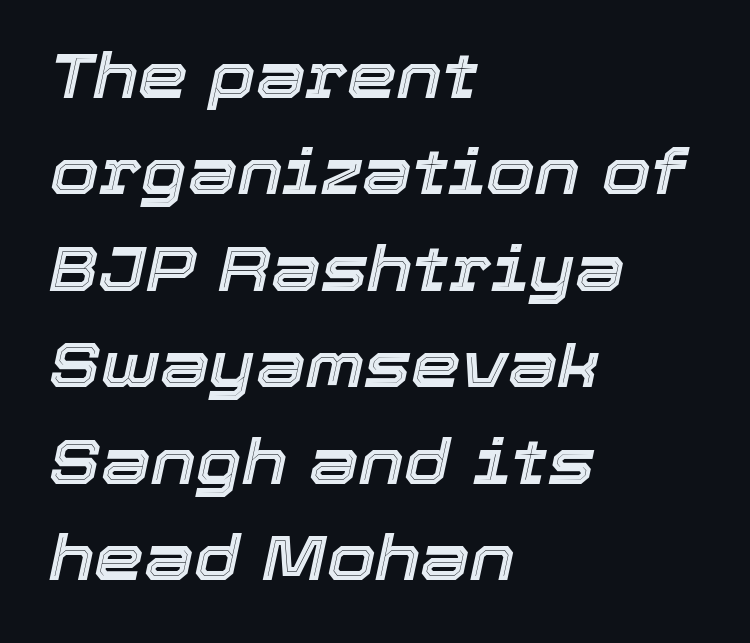
{"italic": "yes", "lean": "right", "slant_degrees": 12, "width": "normal", "x_height": "medium", "monospaced": "no", "underline": "no", "align": "left", "line_spacing": "normal", "line_spacing_ratio": 1.53, "letter_spacing": "normal", "letter_spacing_em": 0.0, "glyph_px": 63}
